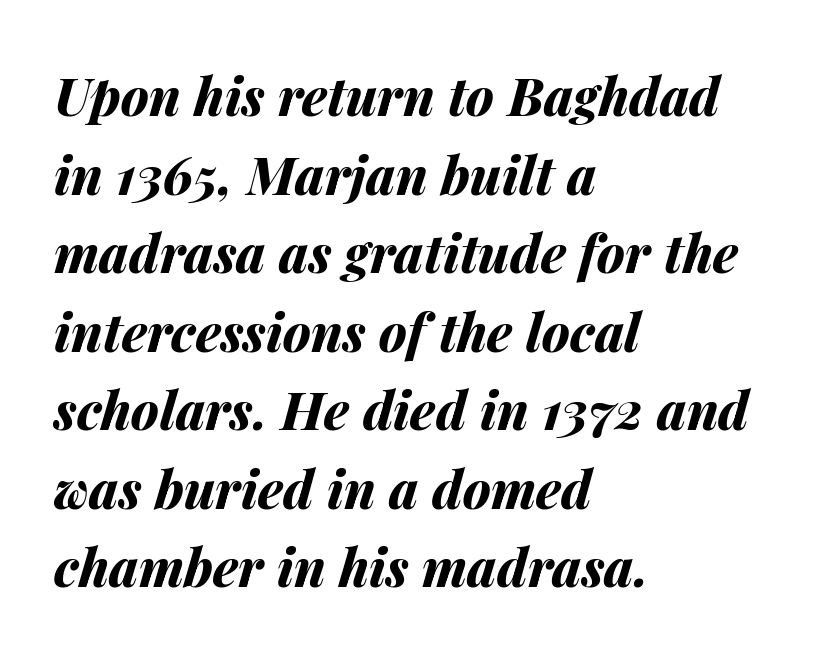
The specimen omits any rule beneath the text block's lines. The characters look thick and weighty, a clear bold. Interline gaps are of average width in this sample. Is the letter spacing exaggerated? No — it looks like the ordinary default. The lettering tilts uniformly, giving the passage an italic look. Varying glyph widths throughout — classic text-font behaviour.
